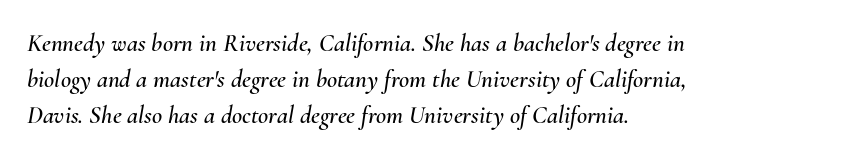
This sample uses an oblique cut, with every glyph tilted off the vertical. Caption: standard tracking, unaltered. Is there much room between lines? A standard amount, neither cramped nor airy. Decoration check: the copy has no underline. A student would call this left alignment; a typographer would say flush left, rag right.
